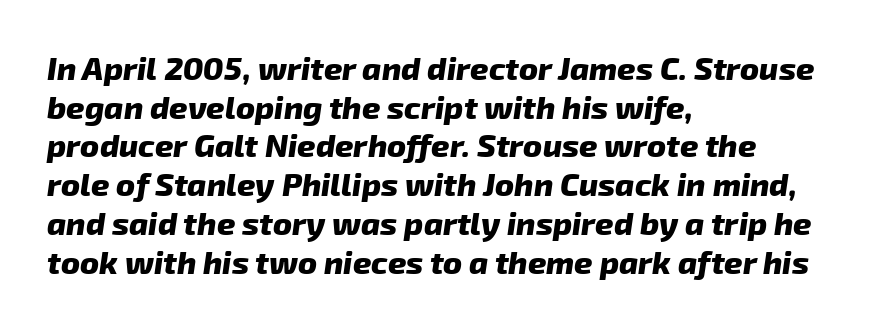
Q: Is the text bold? A: Yes.
Q: Is the typeface a serif or a sans-serif typeface? A: Sans-serif.
Q: Is the text underlined? A: No.
Q: How is the paragraph aligned? A: Left-aligned.
Q: Is the spacing between letters normal or unusually wide? A: Normal.
Q: Width (condensed, normal, or wide)? A: Normal.
Q: Stroke contrast? A: Low.
Q: x-height? A: Medium.
Q: Monospaced? A: No.
